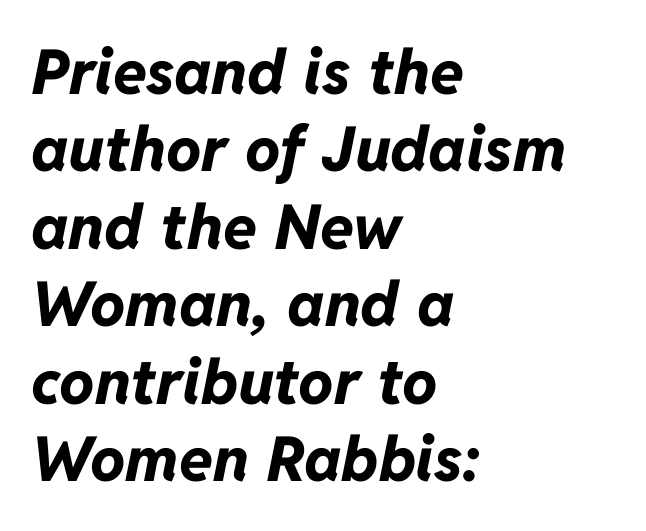
The rendering applies a slant to the glyphs. Each letter keeps its own natural width here, so spacing adapts to shape. The rendering uses a moderate line-height, typical for paragraphs. The letters sit at their default tracking, neither squeezed nor spread. Weight: bold. These lines are set flush left with a ragged right edge.
